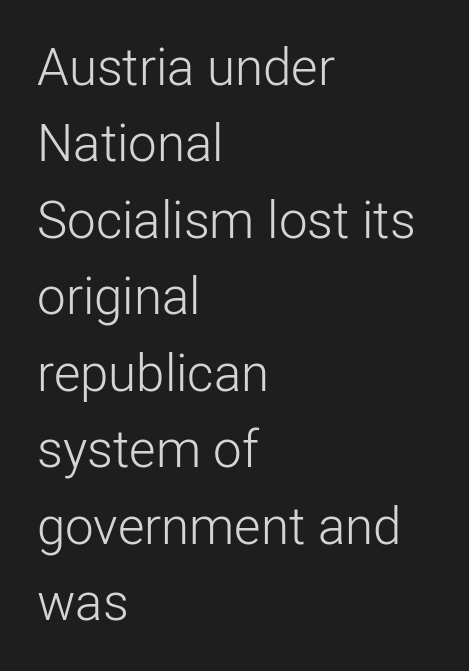
Q: Is the text bold? A: No.
Q: Is the text italic (slanted)? A: No, it is upright.
Q: Is the typeface a serif or a sans-serif typeface? A: Sans-serif.
Q: Is the text underlined? A: No.
Q: How is the paragraph aligned? A: Left-aligned.
Q: Is the spacing between letters normal or unusually wide? A: Normal.
Q: Is the spacing between lines tight, normal or loose? A: Normal.
Q: Width (condensed, normal, or wide)? A: Normal.
Q: Stroke contrast? A: Low.
Q: x-height? A: Medium.
Q: Monospaced? A: No.
